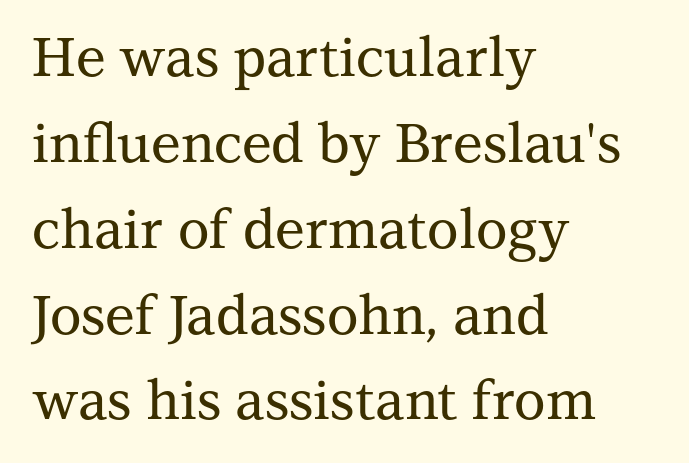
Q: Is the text italic (slanted)? A: No, it is upright.
Q: Is the typeface a serif or a sans-serif typeface? A: Serif.
Q: Is the text underlined? A: No.
Q: How is the paragraph aligned? A: Left-aligned.
Q: Is the spacing between letters normal or unusually wide? A: Normal.
Q: Is the spacing between lines tight, normal or loose? A: Normal.
Q: Width (condensed, normal, or wide)? A: Normal.
Q: Stroke contrast? A: Medium.
Q: x-height? A: Medium.
Q: Monospaced? A: No.
